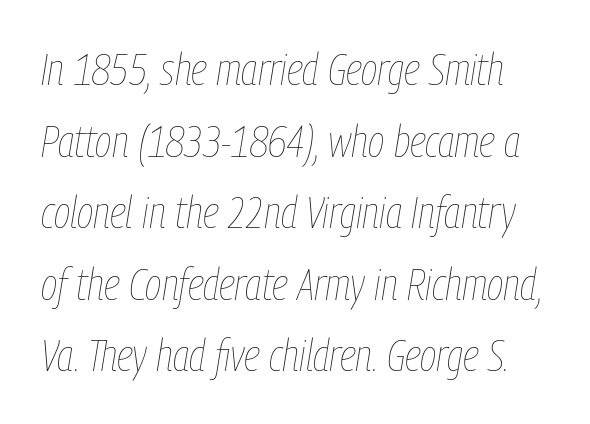
The image shows 45 px thin, condensed type, italic (leaning right); set normal line spacing (1.59x), normal letter spacing, not underlined; low stroke contrast and a medium x-height.
